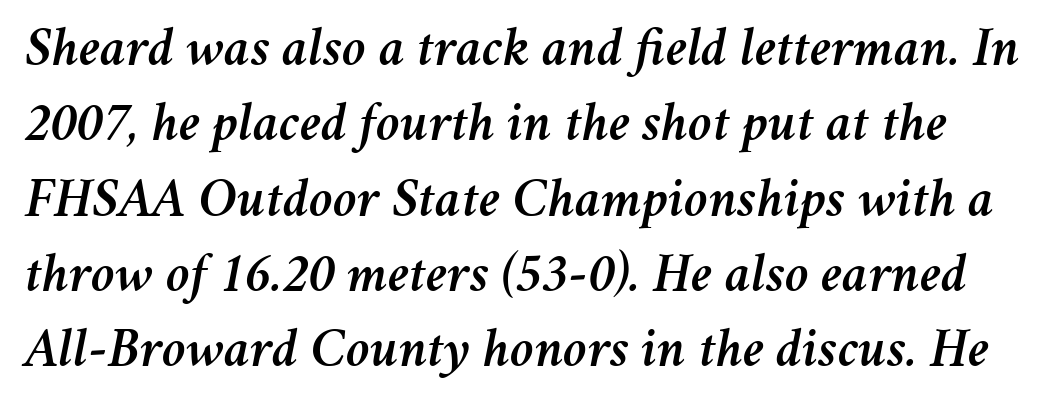
{"italic": "yes", "lean": "right", "slant_degrees": 11, "width": "normal", "stroke_contrast": "medium", "x_height": "medium", "monospaced": "no", "underline": "no", "line_spacing": "normal", "line_spacing_ratio": 1.37, "letter_spacing": "normal", "letter_spacing_em": 0.0, "glyph_px": 55}
